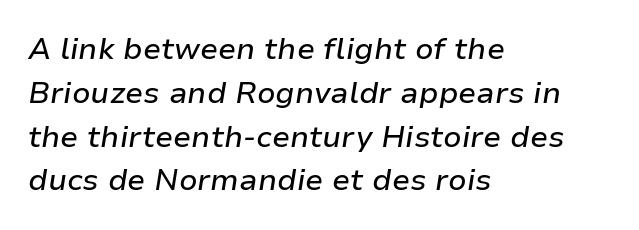
Q: Is the text italic (slanted)? A: Yes, it leans right by about 9 degrees.
Q: Is the text underlined? A: No.
Q: How is the paragraph aligned? A: Left-aligned.
Q: Is the spacing between letters normal or unusually wide? A: Normal.
Q: Is the spacing between lines tight, normal or loose? A: Normal.
Q: Width (condensed, normal, or wide)? A: Normal.
Q: Stroke contrast? A: Low.
Q: x-height? A: Medium.
Q: Monospaced? A: No.
